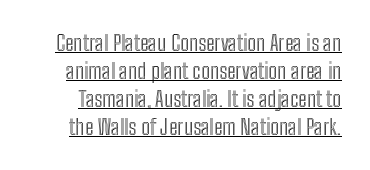
{"italic": "no", "underline": "yes", "line_spacing": "normal", "line_spacing_ratio": 1.28, "letter_spacing": "normal", "letter_spacing_em": 0.0, "glyph_px": 22}
